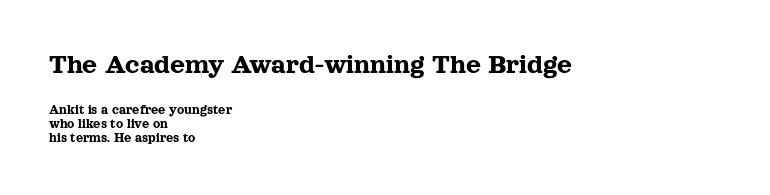
{"serif": "yes", "italic": "no", "width": "normal", "x_height": "medium", "monospaced": "no", "underline": "no", "align": "left", "line_spacing": "tight", "line_spacing_ratio": 1.02, "letter_spacing": "normal", "letter_spacing_em": 0.0, "larger_block": "first", "size_ratio": 2.07, "glyph_px": 29}
